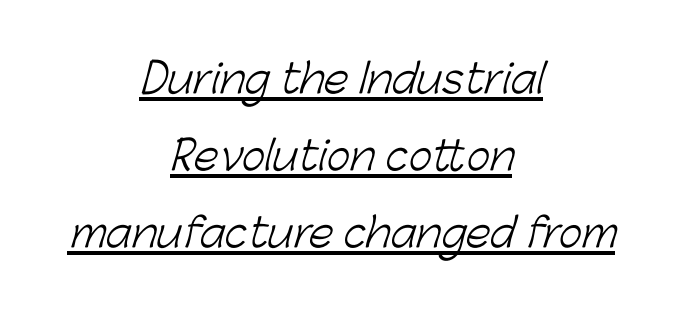
The type family on display is of the sans-serif kind. Successive baselines arrive slowly, with a big drop between each. Character widths vary here, with narrow letters taking less room than wide ones. Glyph-to-glyph distance matches everyday printed text. The passage shown is not bold in any degree. The typesetter chose a symmetrical, centered arrangement here.
